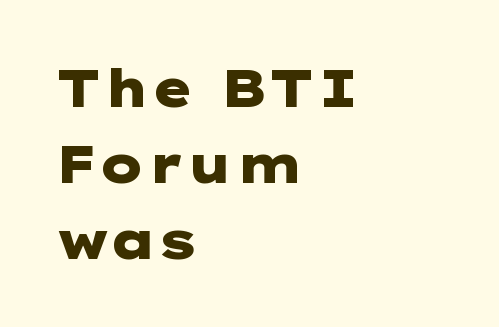
These lines sit exactly where default settings would place them. Compared with an ordinary text face, these strokes are far heavier — a full bold. Is the block centered? No — it sits flush against the left margin. Characters remain perfectly vertical along every line. Serifs: no, the terminals of the letterforms are clean.
